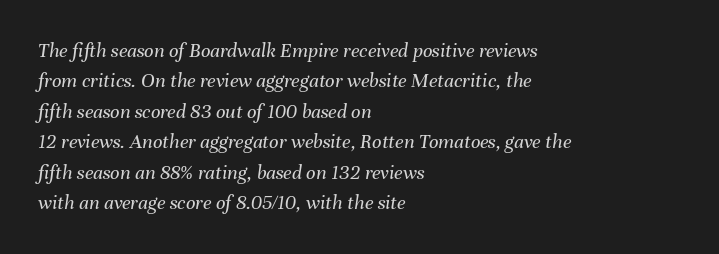
The image shows 21 px text type, italic (leaning right); set left-aligned, normal line spacing (1.45x), normal letter spacing, not underlined.
